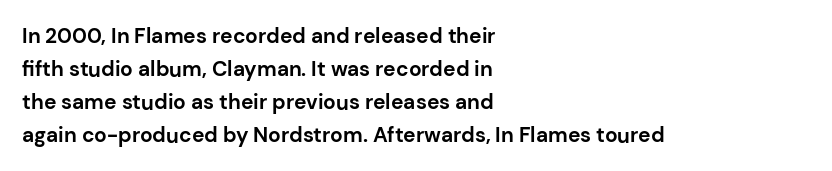
The sample has been set heavy, in full bold. Any mark beneath the type? The region is blank. The ragged edge is on the right, which tells us the setting is flush left. This sample uses plain, unmodified letter spacing. Posture: vertical. Does the leading feel generous? No, just average.
